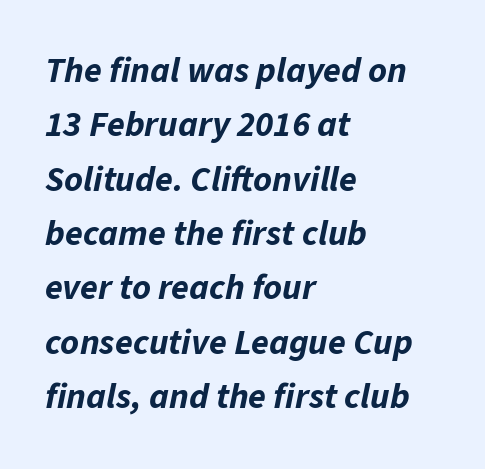
Italic? Definitely — the glyphs are oblique. Summary of vertical rhythm: regular, with standard interline spacing. There is no visible air inserted between adjacent glyphs. No word sits above an underline.
